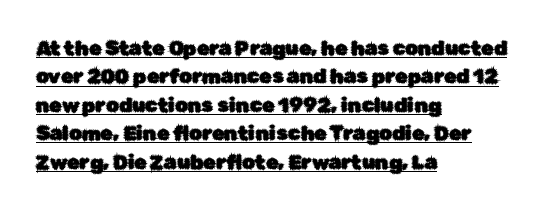
Q: Is the text italic (slanted)? A: No, it is upright.
Q: Is the text underlined? A: Yes.
Q: How is the paragraph aligned? A: Left-aligned.
Q: Is the spacing between letters normal or unusually wide? A: Normal.
Q: Is the spacing between lines tight, normal or loose? A: Normal.
